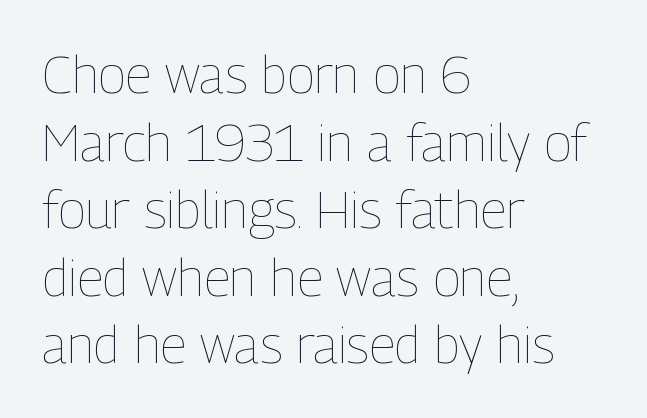
Clear beneath every line of the passage. The text block is weighted toward the left margin, trailing off unevenly rightward. The space between consecutive lines is moderate. The letters advance in unequal steps, a hallmark of proportional type.
